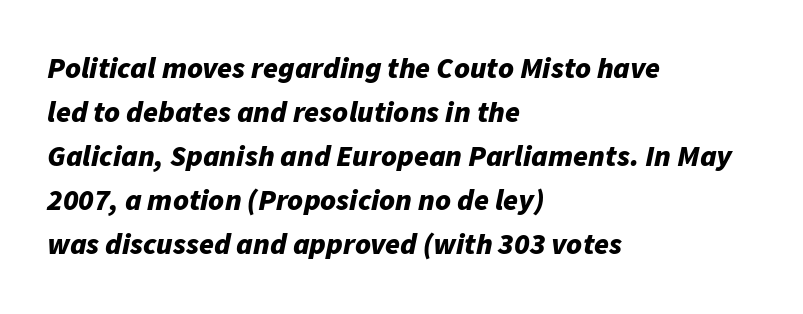
{"italic": "yes", "lean": "right", "slant_degrees": 11, "bold": "yes", "weight": "bold", "width": "normal", "stroke_contrast": "low", "x_height": "medium", "monospaced": "no", "underline": "no", "align": "left", "line_spacing": "normal", "line_spacing_ratio": 1.47, "letter_spacing": "normal", "letter_spacing_em": 0.0, "glyph_px": 30}
